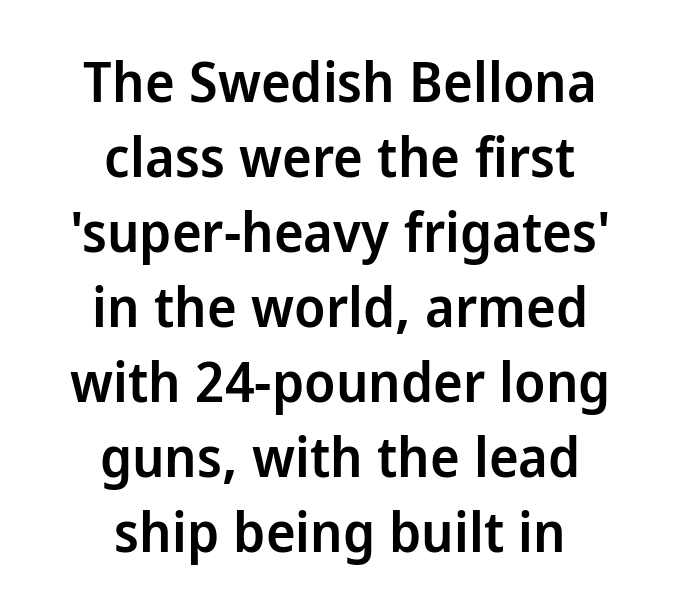
Q: Is the text bold? A: Semi-bold.
Q: Is the text italic (slanted)? A: No, it is upright.
Q: Is the typeface a serif or a sans-serif typeface? A: Sans-serif.
Q: Is the text underlined? A: No.
Q: How is the paragraph aligned? A: Centered.
Q: Is the spacing between letters normal or unusually wide? A: Normal.
Q: Is the spacing between lines tight, normal or loose? A: Normal.
Q: Width (condensed, normal, or wide)? A: Normal.
Q: Stroke contrast? A: Low.
Q: x-height? A: Medium.
Q: Monospaced? A: No.
